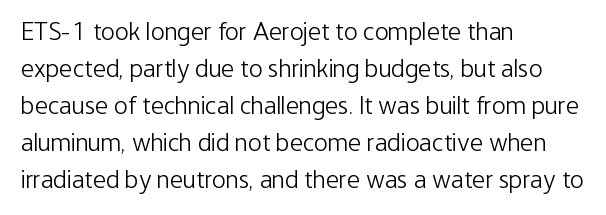
{"italic": "no", "bold": "no", "underline": "no", "align": "left", "line_spacing": "normal", "line_spacing_ratio": 1.42, "letter_spacing": "normal", "letter_spacing_em": 0.0, "glyph_px": 26}
